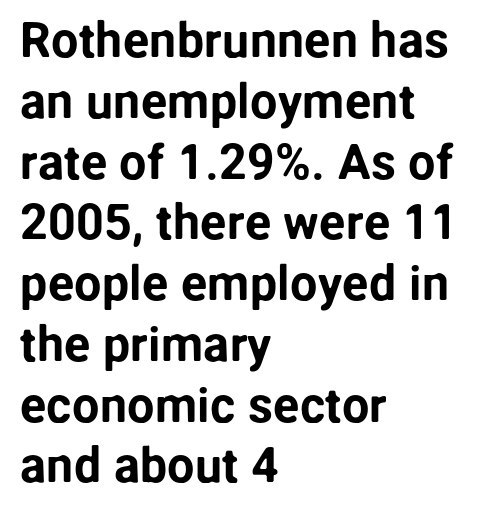
Q: Is the text italic (slanted)? A: No, it is upright.
Q: Is the typeface a serif or a sans-serif typeface? A: Sans-serif.
Q: Is the text underlined? A: No.
Q: How is the paragraph aligned? A: Left-aligned.
Q: Is the spacing between letters normal or unusually wide? A: Normal.
Q: Width (condensed, normal, or wide)? A: Normal.
Q: Stroke contrast? A: Low.
Q: x-height? A: Medium.
Q: Monospaced? A: No.
